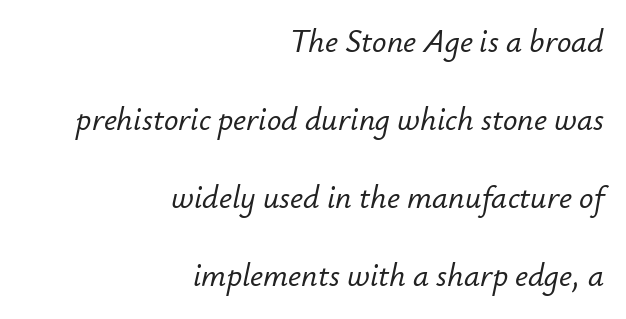
Q: Is the text italic (slanted)? A: Yes, it leans right by about 12 degrees.
Q: Is the text underlined? A: No.
Q: How is the paragraph aligned? A: Right-aligned.
Q: Is the spacing between letters normal or unusually wide? A: Normal.
Q: Is the spacing between lines tight, normal or loose? A: Loose.
Q: Width (condensed, normal, or wide)? A: Normal.
Q: Stroke contrast? A: Low.
Q: x-height? A: Small.
Q: Monospaced? A: No.
